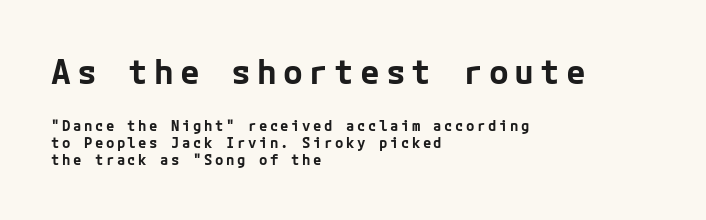
The space beneath each line is pristine and unruled. Ascenders rise straight up at ninety degrees. This rendering uses left alignment, leaving the right contour irregular. You get the large type first, then a drop to smaller type. Serifs: no, the terminals of the letterforms are clean.
